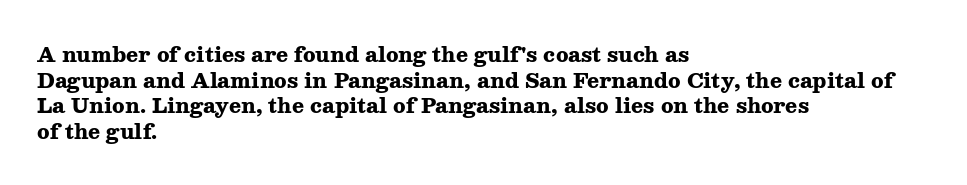
{"italic": "no", "bold": "yes", "underline": "no", "align": "left", "line_spacing": "normal", "line_spacing_ratio": 1.28, "letter_spacing": "normal", "letter_spacing_em": 0.0, "glyph_px": 20}
